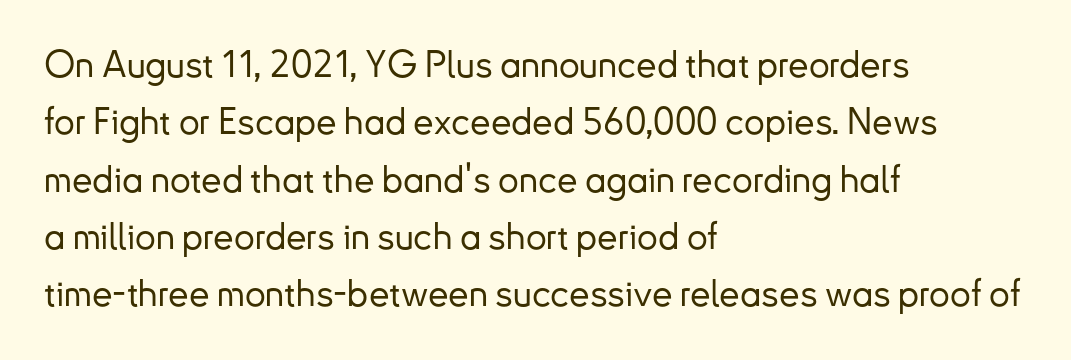
{"serif": "no", "italic": "no", "width": "normal", "stroke_contrast": "low", "x_height": "small", "monospaced": "no", "underline": "no", "align": "left", "line_spacing": "normal", "line_spacing_ratio": 1.55, "letter_spacing": "normal", "letter_spacing_em": 0.0, "glyph_px": 37}
